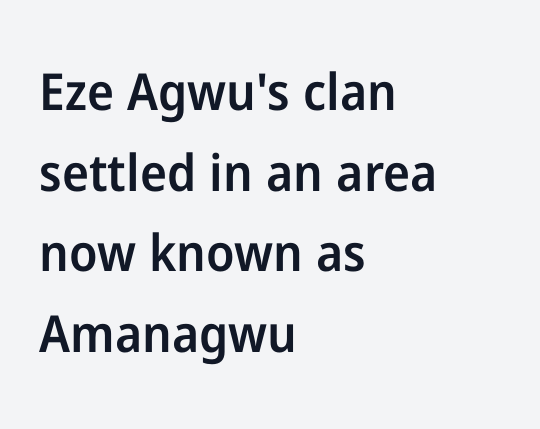
Q: Is the text bold? A: Semi-bold.
Q: Is the text italic (slanted)? A: No, it is upright.
Q: Is the typeface a serif or a sans-serif typeface? A: Sans-serif.
Q: Is the text underlined? A: No.
Q: How is the paragraph aligned? A: Left-aligned.
Q: Is the spacing between letters normal or unusually wide? A: Normal.
Q: Is the spacing between lines tight, normal or loose? A: Normal.
Q: Width (condensed, normal, or wide)? A: Normal.
Q: Stroke contrast? A: Low.
Q: x-height? A: Medium.
Q: Monospaced? A: No.
